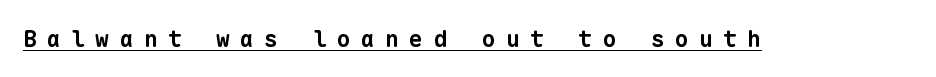
Q: Is the text bold? A: Yes.
Q: Is the text underlined? A: Yes.
Q: Is the spacing between letters normal or unusually wide? A: Unusually wide.
